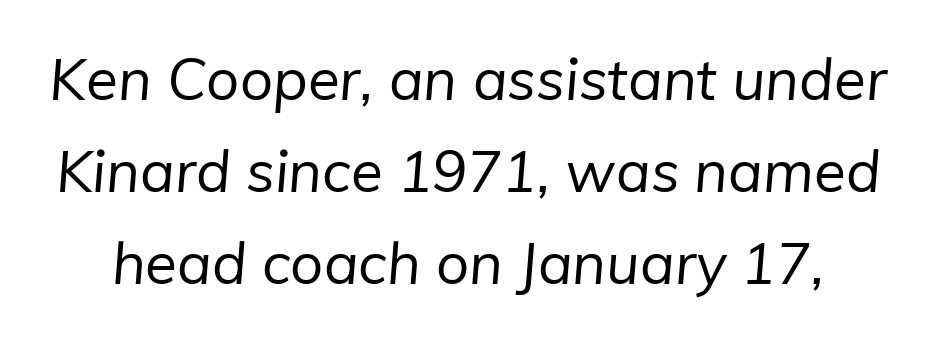
{"serif": "no", "bold": "no", "weight": "regular", "width": "normal", "stroke_contrast": "low", "x_height": "medium", "monospaced": "no", "underline": "no", "line_spacing": "normal", "line_spacing_ratio": 1.59, "letter_spacing": "normal", "letter_spacing_em": 0.0, "glyph_px": 58}
